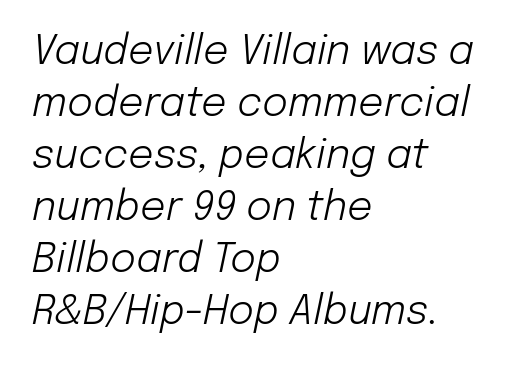
{"italic": "yes", "lean": "right", "slant_degrees": 12, "bold": "no", "weight": "light", "width": "normal", "stroke_contrast": "low", "x_height": "medium", "monospaced": "no", "underline": "no", "align": "left", "line_spacing": "normal", "line_spacing_ratio": 1.3, "letter_spacing": "normal", "letter_spacing_em": 0.0, "glyph_px": 40}
